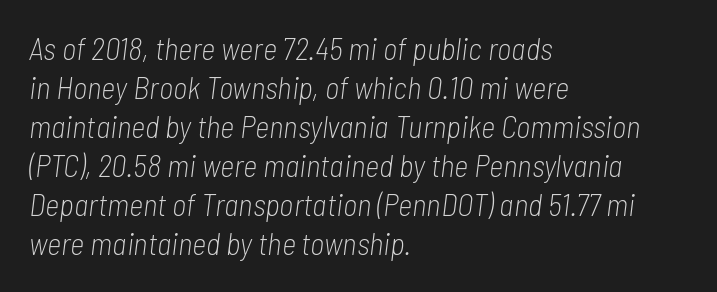
The rendering uses natural spacing where letterforms have individual widths. A typesetter would call this leading conventional body-copy spacing. Short and long lines alike share a common starting point at left. Style check: oblique.
